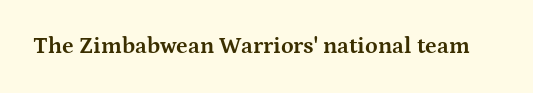
{"italic": "no", "bold": "yes", "underline": "no", "letter_spacing": "normal", "letter_spacing_em": 0.0, "glyph_px": 23}
